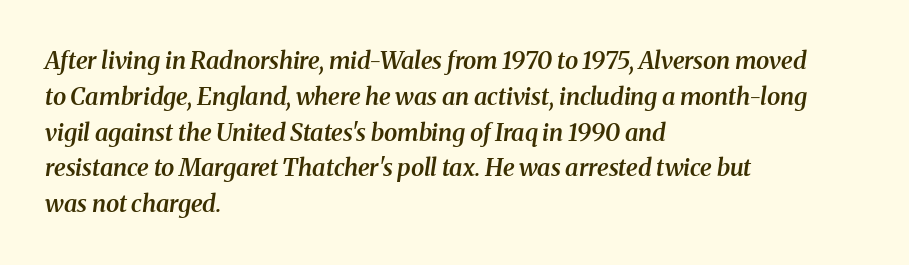
The leading is moderate, giving the passage an even texture. Emphasis-style slanted type is in use. Every letter is mildly thick-stroked: semibold rather than bold. The foot of each line stays bare and open. Line starts are locked; line ends wander. There is no visible air inserted between adjacent glyphs.
